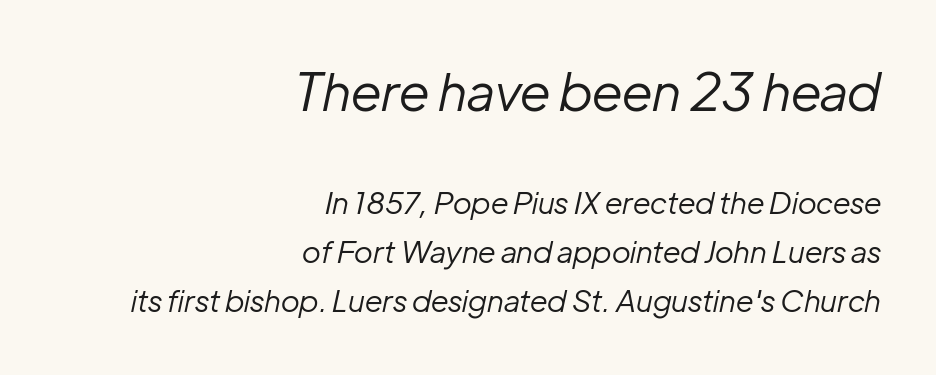
{"italic": "yes", "lean": "right", "slant_degrees": 12, "bold": "no", "weight": "regular", "width": "normal", "stroke_contrast": "low", "x_height": "medium", "monospaced": "no", "underline": "no", "align": "right", "line_spacing": "normal", "line_spacing_ratio": 1.63, "letter_spacing": "normal", "letter_spacing_em": 0.0, "larger_block": "first", "size_ratio": 1.73, "glyph_px": 52}
